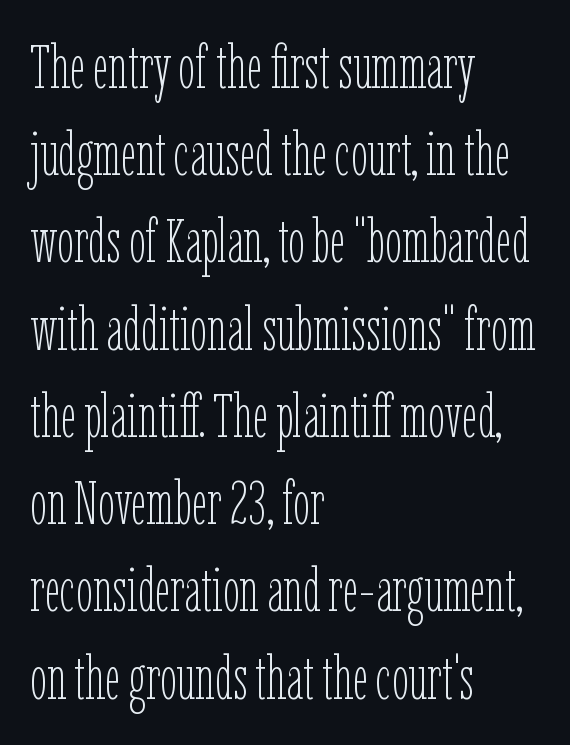
{"italic": "no", "bold": "no", "weight": "thin", "width": "condensed", "stroke_contrast": "low", "x_height": "medium", "monospaced": "no", "underline": "no", "align": "left", "line_spacing": "normal", "line_spacing_ratio": 1.43, "letter_spacing": "normal", "letter_spacing_em": 0.0, "glyph_px": 61}
